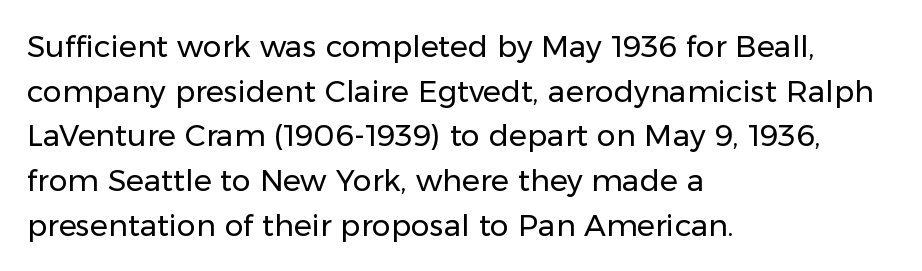
{"serif": "no", "italic": "no", "bold": "no", "weight": "regular", "width": "normal", "stroke_contrast": "low", "x_height": "medium", "monospaced": "no", "underline": "no", "align": "left", "line_spacing": "normal", "line_spacing_ratio": 1.49, "letter_spacing": "normal", "letter_spacing_em": 0.0, "glyph_px": 30}
